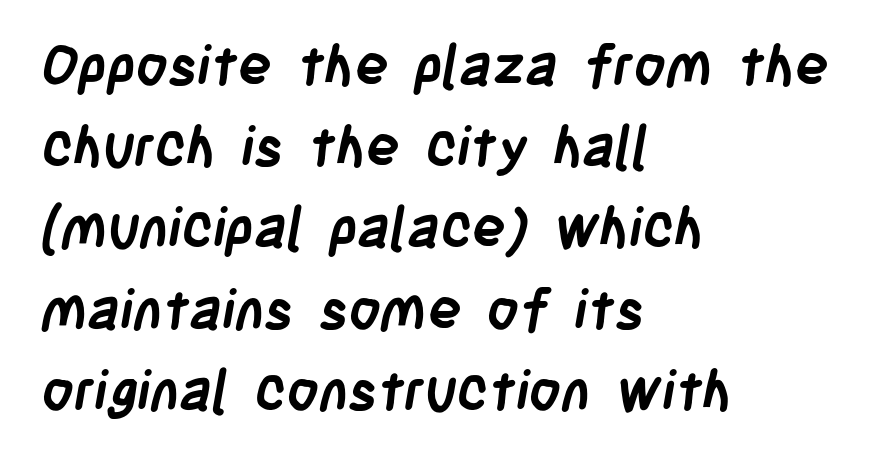
The image shows 56 px semibold, condensed sans-serif type; set left-aligned, normal line spacing (1.45x), normal letter spacing, not underlined; low stroke contrast and a large x-height.
